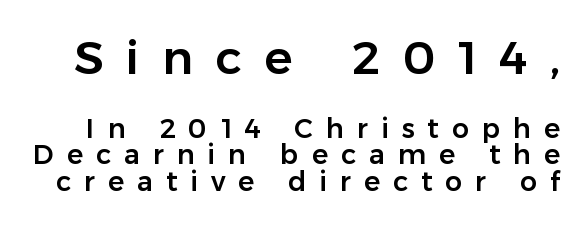
{"serif": "no", "italic": "no", "width": "normal", "stroke_contrast": "low", "x_height": "medium", "monospaced": "no", "underline": "no", "line_spacing": "tight", "line_spacing_ratio": 0.97, "letter_spacing": "wide", "letter_spacing_em": 0.48, "larger_block": "first", "size_ratio": 1.74, "glyph_px": 47}
